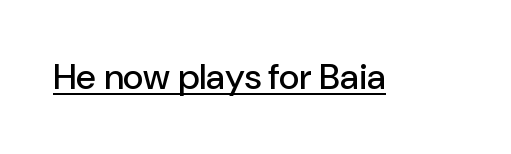
Q: Is the text italic (slanted)? A: No, it is upright.
Q: Is the typeface a serif or a sans-serif typeface? A: Sans-serif.
Q: Is the text underlined? A: Yes.
Q: Is the spacing between letters normal or unusually wide? A: Normal.
Q: Width (condensed, normal, or wide)? A: Normal.
Q: Stroke contrast? A: Low.
Q: x-height? A: Medium.
Q: Monospaced? A: No.
